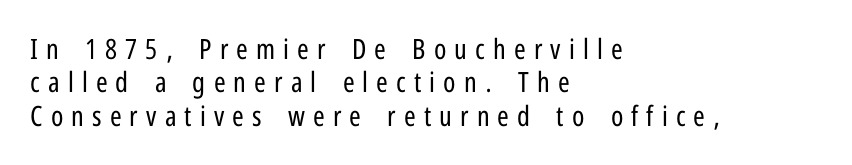
The image shows 28 px regular-weight, condensed sans-serif type, upright; set left-aligned, line spacing 1.19x, unusually wide letter spacing (+0.29 em), not underlined; low stroke contrast and a medium x-height.
